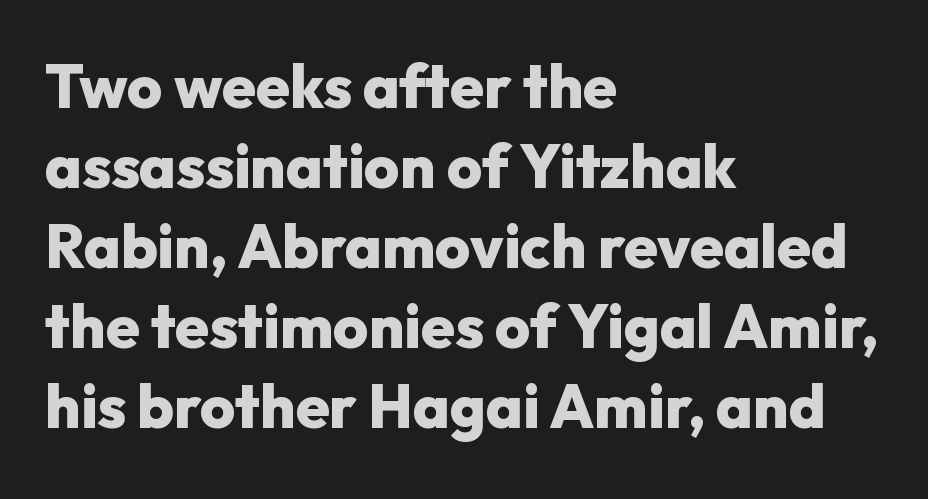
{"serif": "no", "italic": "no", "bold": "yes", "weight": "heavy", "width": "normal", "stroke_contrast": "low", "x_height": "medium", "monospaced": "no", "underline": "no", "align": "left", "line_spacing": "normal", "line_spacing_ratio": 1.31, "letter_spacing": "normal", "letter_spacing_em": 0.0, "glyph_px": 61}
